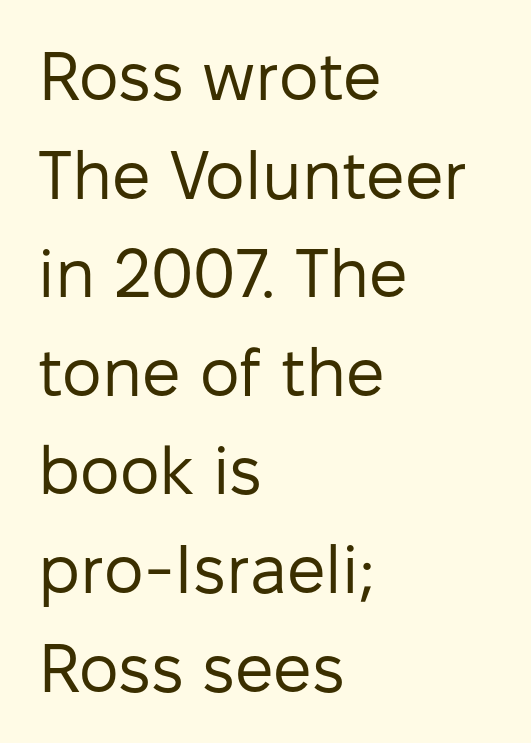
Unlike italic type, these characters show no tilt at all. The passage shown has conventional tracking throughout. Visually the block forms a straight wall on the left and a jagged coastline on the right. Leading matches the norm, producing a regular column.
